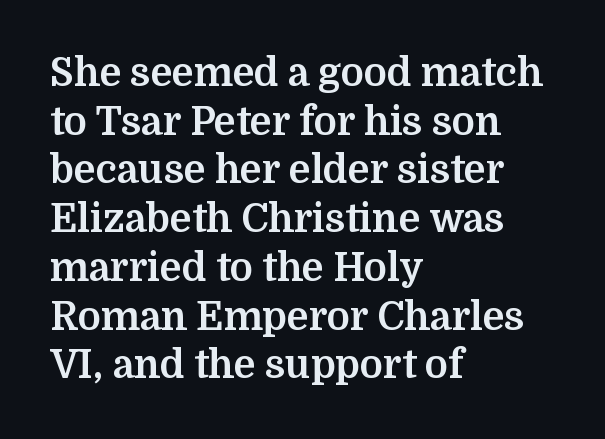
{"serif": "yes", "italic": "no", "bold": "yes", "weight": "bold", "width": "normal", "stroke_contrast": "medium", "x_height": "medium", "monospaced": "no", "underline": "no", "align": "left", "line_spacing": "normal", "line_spacing_ratio": 1.25, "letter_spacing": "normal", "letter_spacing_em": 0.0, "glyph_px": 39}
